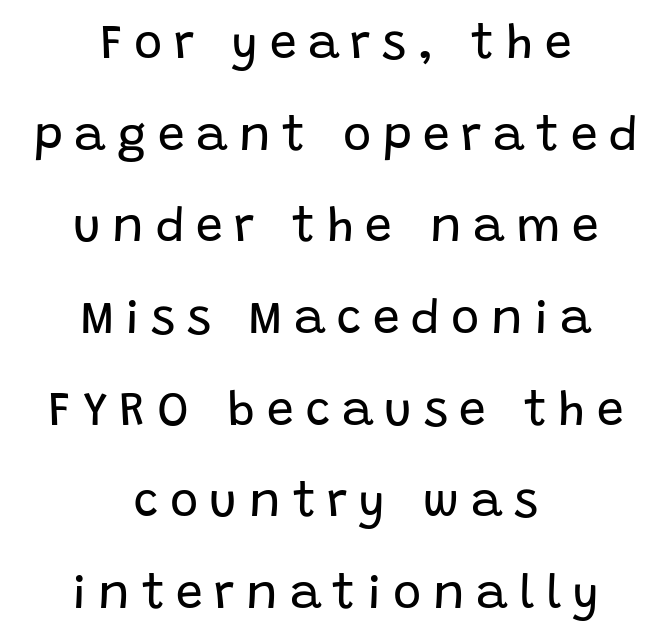
Q: Is the text bold? A: No.
Q: Is the text italic (slanted)? A: No, it is upright.
Q: Is the typeface a serif or a sans-serif typeface? A: Sans-serif.
Q: Is the text underlined? A: No.
Q: How is the paragraph aligned? A: Centered.
Q: Is the spacing between letters normal or unusually wide? A: Unusually wide.
Q: Is the spacing between lines tight, normal or loose? A: Loose.
Q: Width (condensed, normal, or wide)? A: Normal.
Q: Stroke contrast? A: Low.
Q: x-height? A: Large.
Q: Monospaced? A: No.
